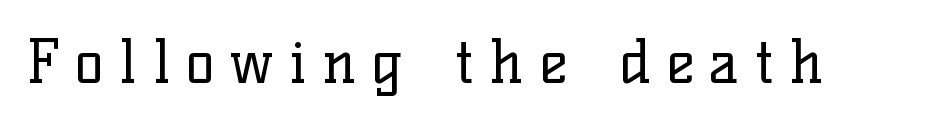
{"serif": "yes", "italic": "no", "bold": "no", "weight": "regular", "width": "normal", "stroke_contrast": "low", "x_height": "medium", "monospaced": "no", "underline": "no", "letter_spacing": "wide", "letter_spacing_em": 0.27, "glyph_px": 59}
